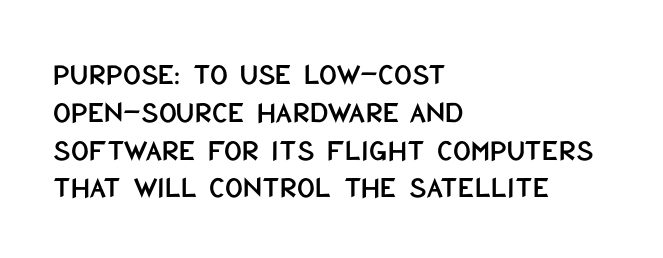
Q: Is the text italic (slanted)? A: No, it is upright.
Q: Is the typeface a serif or a sans-serif typeface? A: Sans-serif.
Q: Is the text underlined? A: No.
Q: How is the paragraph aligned? A: Left-aligned.
Q: Is the spacing between letters normal or unusually wide? A: Normal.
Q: Width (condensed, normal, or wide)? A: Condensed.
Q: Stroke contrast? A: Low.
Q: x-height? A: Large.
Q: Monospaced? A: No.
